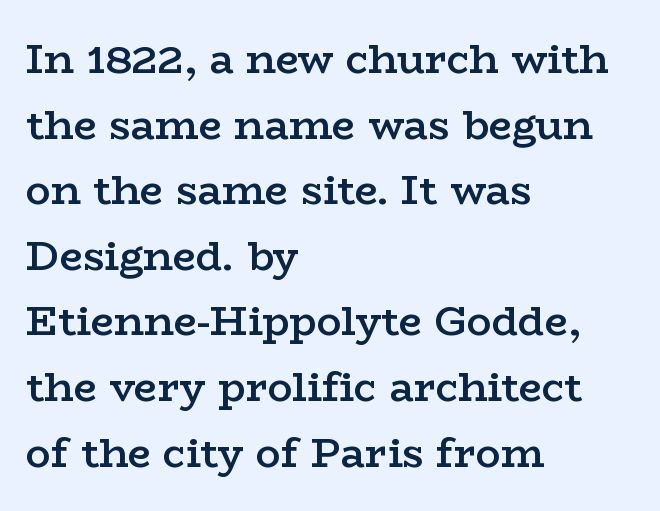
Q: Is the text bold? A: Semi-bold.
Q: Is the text italic (slanted)? A: No, it is upright.
Q: Is the typeface a serif or a sans-serif typeface? A: Serif.
Q: Is the text underlined? A: No.
Q: How is the paragraph aligned? A: Left-aligned.
Q: Is the spacing between letters normal or unusually wide? A: Normal.
Q: Is the spacing between lines tight, normal or loose? A: Normal.
Q: Width (condensed, normal, or wide)? A: Wide.
Q: Stroke contrast? A: Low.
Q: x-height? A: Medium.
Q: Monospaced? A: No.
